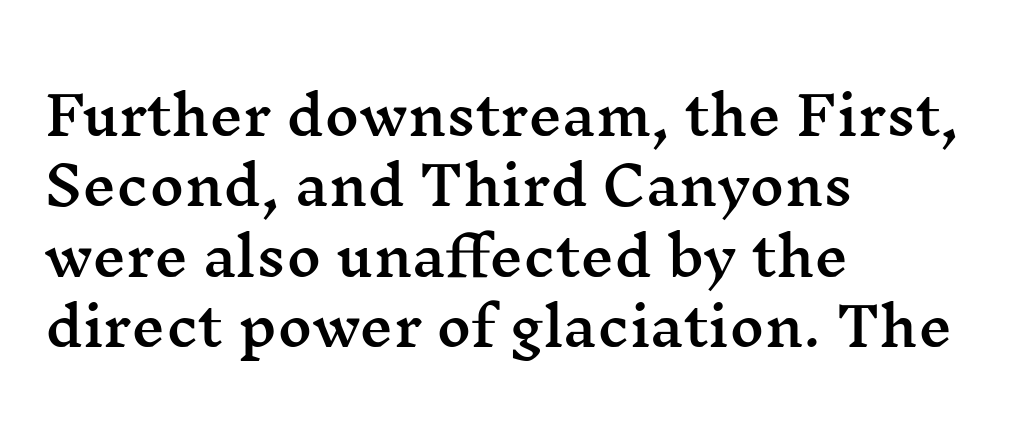
{"serif": "yes", "italic": "no", "width": "wide", "stroke_contrast": "medium", "x_height": "medium", "monospaced": "no", "underline": "no", "align": "left", "line_spacing": "normal", "line_spacing_ratio": 1.33, "letter_spacing": "normal", "letter_spacing_em": 0.0, "glyph_px": 53}
